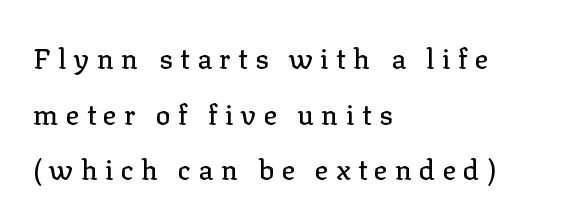
{"serif": "yes", "italic": "no", "width": "normal", "stroke_contrast": "low", "x_height": "medium", "monospaced": "no", "underline": "no", "align": "left", "line_spacing": "loose", "line_spacing_ratio": 1.99, "letter_spacing": "wide", "letter_spacing_em": 0.26, "glyph_px": 28}
